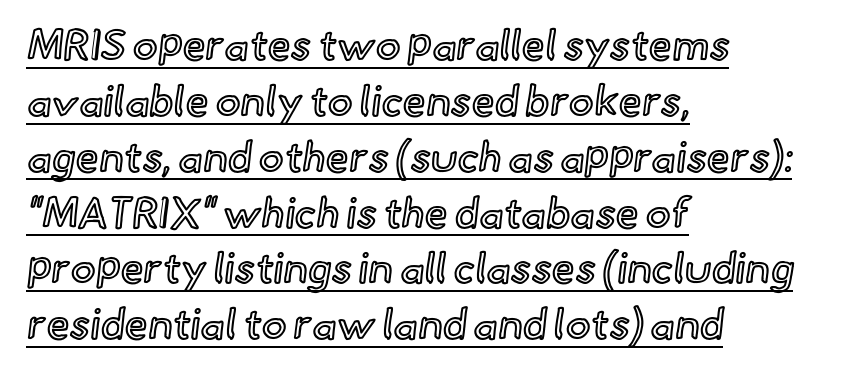
Q: Is the text italic (slanted)? A: Yes.
Q: Is the text underlined? A: Yes.
Q: How is the paragraph aligned? A: Left-aligned.
Q: Is the spacing between letters normal or unusually wide? A: Normal.
Q: Is the spacing between lines tight, normal or loose? A: Normal.
Q: Width (condensed, normal, or wide)? A: Normal.
Q: x-height? A: Small.
Q: Monospaced? A: No.
